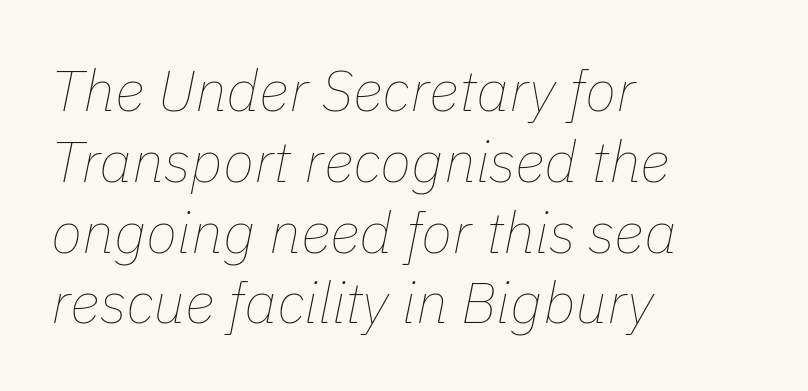
The image shows 58 px thin type, italic (leaning right); set left-aligned, line spacing 1.22x, normal letter spacing, not underlined; low stroke contrast and a medium x-height.
